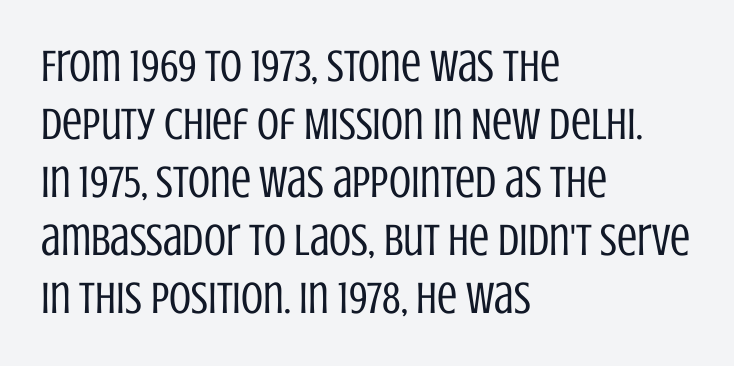
The weight would be labelled regular, book, light, or lighter still. This sample uses an upright cut, with every glyph sitting square on the baseline. The typeface chosen for these lines omits serifs. Regular leading. Each letter keeps its own natural width here, so spacing adapts to shape.
